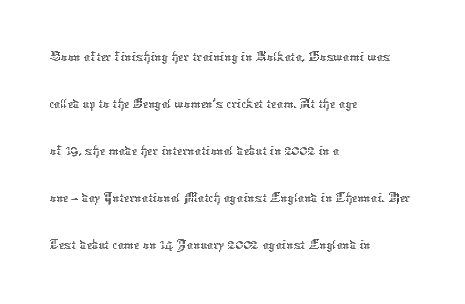
{"italic": "no", "bold": "no", "weight": "thin", "width": "normal", "stroke_contrast": "low", "x_height": "medium", "monospaced": "no", "underline": "no", "align": "left", "line_spacing": "normal", "line_spacing_ratio": 1.52, "letter_spacing": "normal", "letter_spacing_em": 0.0, "glyph_px": 31}
